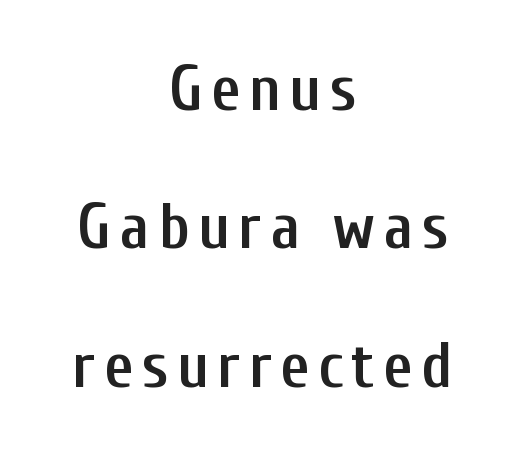
{"serif": "no", "italic": "no", "bold": "semi", "weight": "semibold", "width": "condensed", "stroke_contrast": "low", "x_height": "medium", "monospaced": "no", "underline": "no", "align": "center", "line_spacing": "loose", "line_spacing_ratio": 2.13, "glyph_px": 65}
